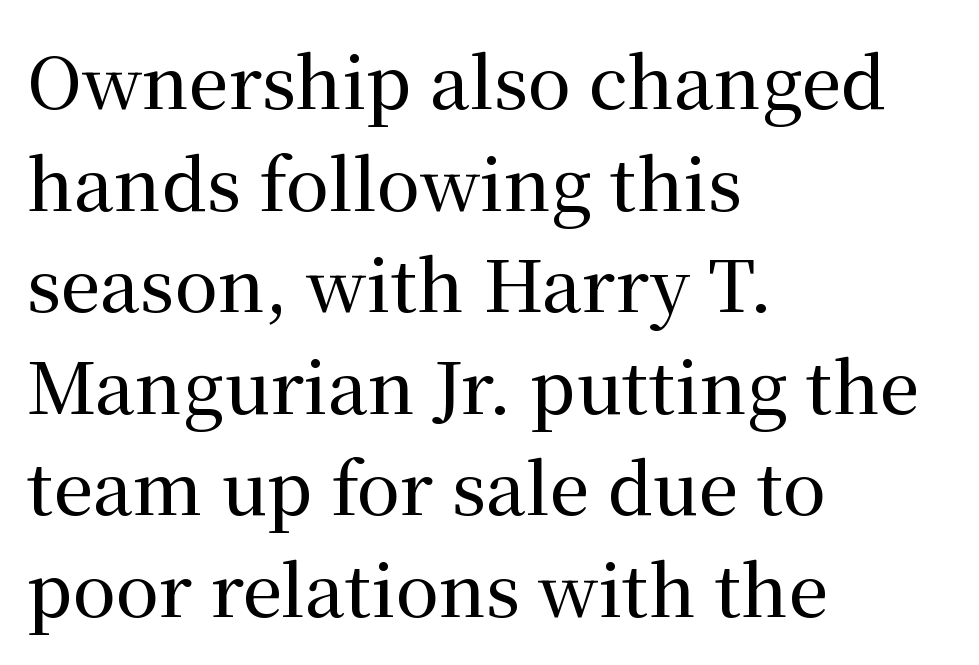
Q: Is the text italic (slanted)? A: No, it is upright.
Q: Is the typeface a serif or a sans-serif typeface? A: Serif.
Q: Is the text underlined? A: No.
Q: How is the paragraph aligned? A: Left-aligned.
Q: Is the spacing between letters normal or unusually wide? A: Normal.
Q: Is the spacing between lines tight, normal or loose? A: Normal.
Q: Width (condensed, normal, or wide)? A: Normal.
Q: Stroke contrast? A: Medium.
Q: x-height? A: Medium.
Q: Monospaced? A: No.
